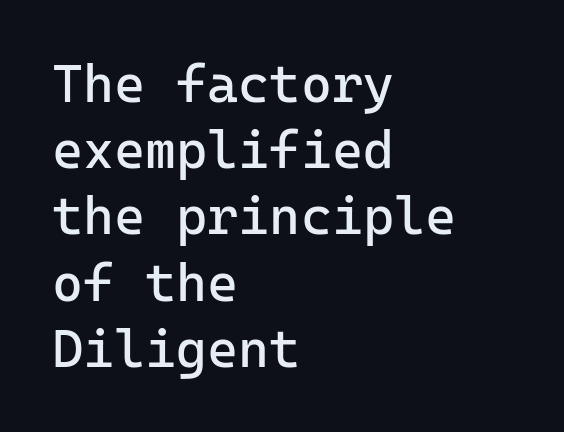
Q: Is the text bold? A: No.
Q: Is the text italic (slanted)? A: No, it is upright.
Q: Is the typeface a serif or a sans-serif typeface? A: Sans-serif.
Q: Is the text underlined? A: No.
Q: How is the paragraph aligned? A: Left-aligned.
Q: Is the spacing between letters normal or unusually wide? A: Normal.
Q: Is the spacing between lines tight, normal or loose? A: Normal.
Q: Width (condensed, normal, or wide)? A: Normal.
Q: Stroke contrast? A: Low.
Q: x-height? A: Medium.
Q: Monospaced? A: Yes.
